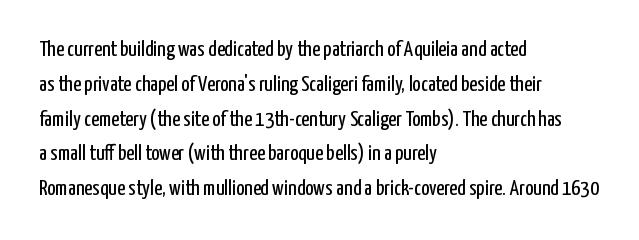
All the whitespace from short lines collects on the right. No extra tracking has been applied to these lines. Characters remain perfectly vertical along every line. The space beneath each line is pristine and unruled. Vertical stems look standard width or narrower in stroke.
